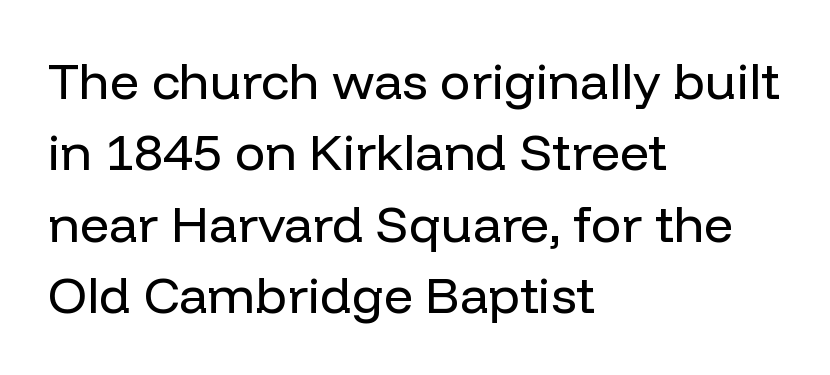
{"serif": "no", "italic": "no", "bold": "no", "weight": "regular", "width": "normal", "stroke_contrast": "low", "x_height": "medium", "monospaced": "no", "underline": "no", "align": "left", "line_spacing": "normal", "line_spacing_ratio": 1.4, "letter_spacing": "normal", "letter_spacing_em": 0.0, "glyph_px": 51}
